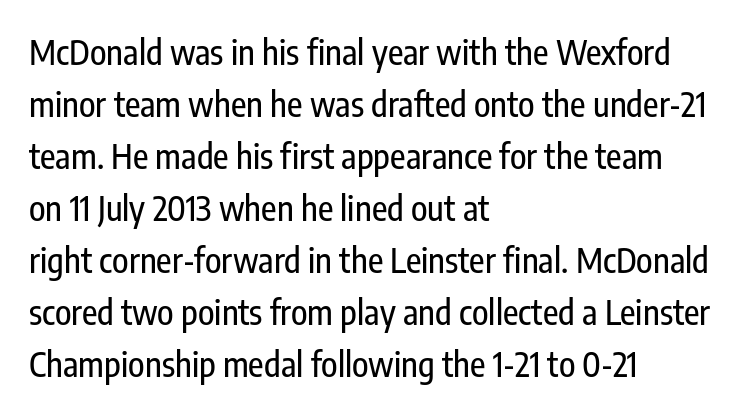
{"serif": "no", "italic": "no", "width": "condensed", "stroke_contrast": "low", "x_height": "medium", "monospaced": "no", "underline": "no", "align": "left", "line_spacing": "normal", "line_spacing_ratio": 1.53, "letter_spacing": "normal", "letter_spacing_em": 0.0, "glyph_px": 34}
